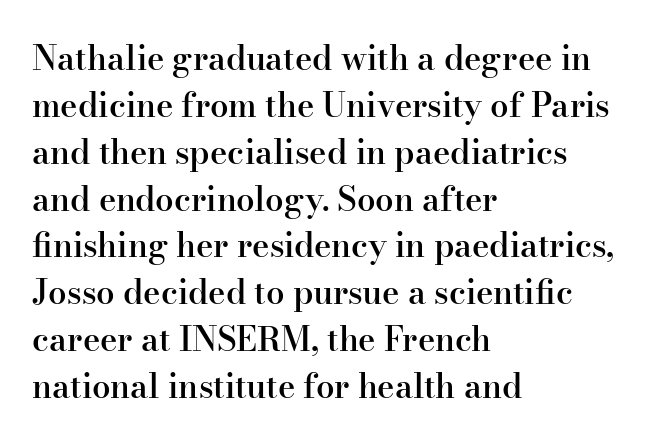
The image shows 33 px semibold serif type, upright; set left-aligned, normal line spacing (1.42x), normal letter spacing, not underlined; high stroke contrast and a small x-height.
